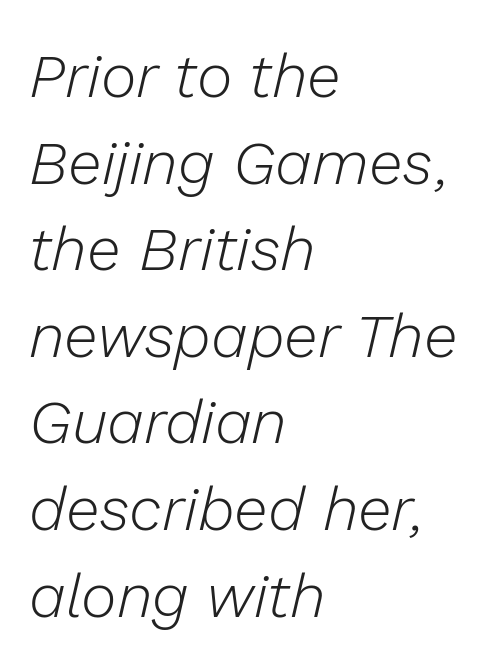
Proportional: the letters do not fall into vertical columns. Interline gaps are of average width in this sample. Compared with a typical body face, this is equally light or lighter still. Designer's note — italics engaged. In terms of letterspacing, this is plain default setting. Line beginnings align vertically; line endings do not.
